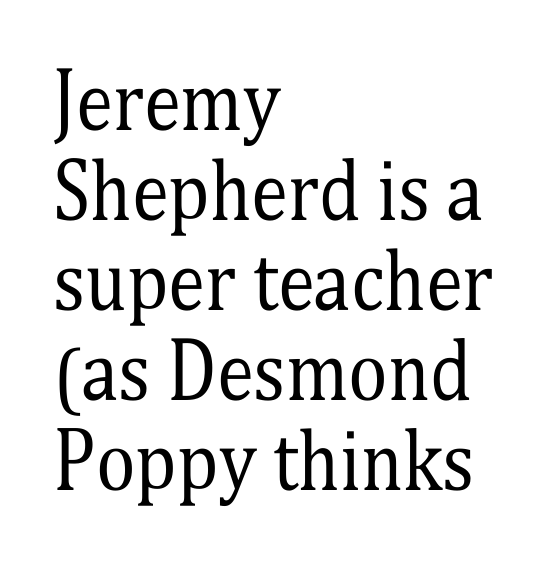
The image shows 75 px regular-weight, condensed serif type, upright; set left-aligned, line spacing 1.2x, normal letter spacing, not underlined; medium stroke contrast and a medium x-height.
